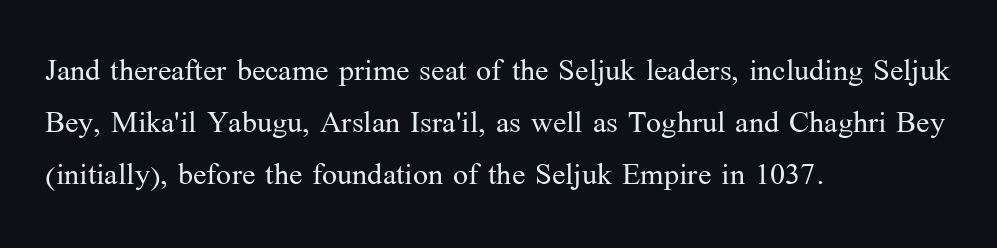
{"serif": "yes", "italic": "no", "bold": "no", "weight": "light", "width": "normal", "stroke_contrast": "medium", "x_height": "medium", "monospaced": "no", "underline": "no", "align": "left", "line_spacing": "normal", "line_spacing_ratio": 1.3, "letter_spacing": "normal", "letter_spacing_em": 0.0, "glyph_px": 40}
